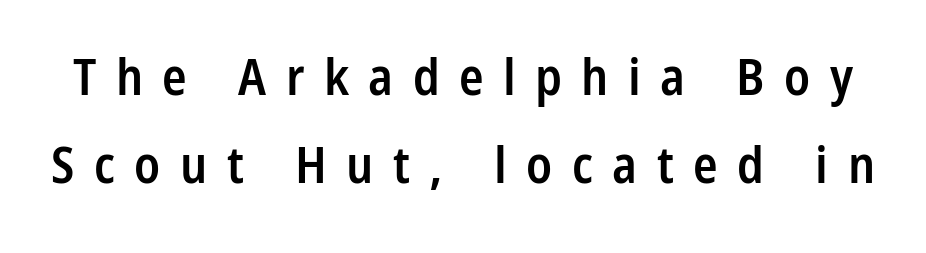
Look at the stroke-to-counter ratio: somewhat heavy, a semibold. Do the characters align in a grid? No, the font is proportional. Tracking here is generous; glyphs stand well apart from one another. Typographically, this falls in the sans-serif category.
